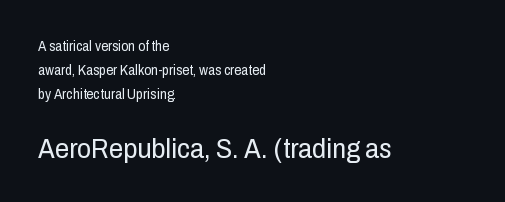
Q: Is the text bold? A: No.
Q: Is the text italic (slanted)? A: No, it is upright.
Q: Is the typeface a serif or a sans-serif typeface? A: Sans-serif.
Q: Is the text underlined? A: No.
Q: How is the paragraph aligned? A: Left-aligned.
Q: Is the spacing between letters normal or unusually wide? A: Normal.
Q: Which block of text is set in a larger size, the first (top) or the second (bottom)? A: The second (bottom) one.
Q: Width (condensed, normal, or wide)? A: Condensed.
Q: Stroke contrast? A: Low.
Q: x-height? A: Medium.
Q: Monospaced? A: No.
